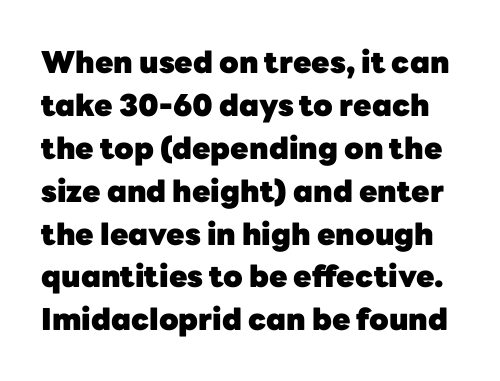
{"serif": "no", "italic": "no", "bold": "yes", "weight": "heavy", "width": "normal", "stroke_contrast": "low", "x_height": "medium", "monospaced": "no", "underline": "no", "line_spacing": "normal", "line_spacing_ratio": 1.43, "letter_spacing": "normal", "letter_spacing_em": 0.0, "glyph_px": 30}
